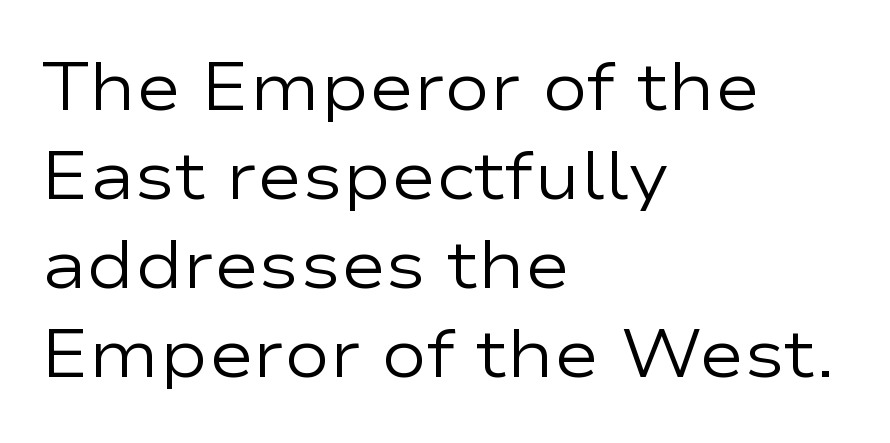
Honestly, there is no underline to notice here at all. Does the copy run flush right? No — it runs flush left. Do the characters align in a grid? No, the font is proportional. You could call the tracking neutral — neither tight nor loose.
